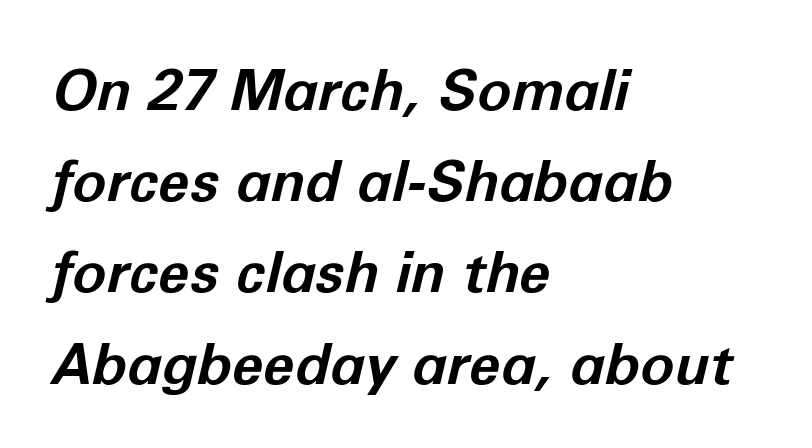
Q: Is the text bold? A: Yes.
Q: Is the text italic (slanted)? A: Yes, it leans right by about 12 degrees.
Q: Is the text underlined? A: No.
Q: How is the paragraph aligned? A: Left-aligned.
Q: Is the spacing between letters normal or unusually wide? A: Normal.
Q: Is the spacing between lines tight, normal or loose? A: Normal.
Q: Width (condensed, normal, or wide)? A: Normal.
Q: Stroke contrast? A: Low.
Q: x-height? A: Medium.
Q: Monospaced? A: No.
